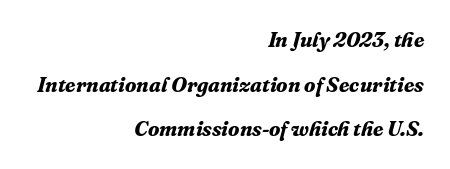
A flush-right, rag-left setting is used for this passage. Tracking here is standard; glyphs follow each other at the usual distance. The rendering applies a slant to the glyphs. The typesetting leans heavy: a genuine bold.
